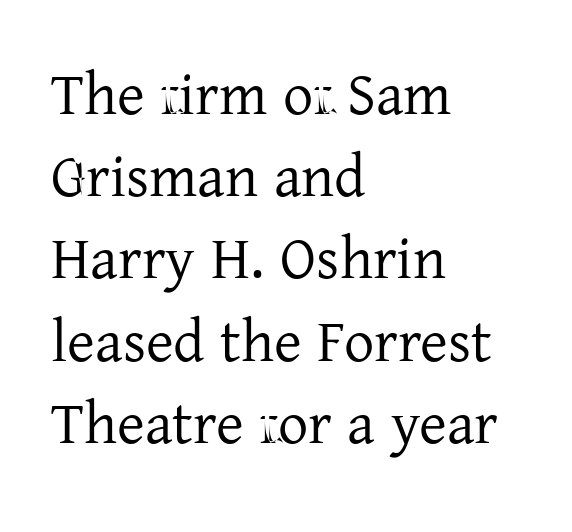
{"serif": "yes", "italic": "no", "bold": "no", "weight": "regular", "width": "normal", "stroke_contrast": "low", "x_height": "medium", "monospaced": "no", "underline": "no", "align": "left", "line_spacing": "normal", "line_spacing_ratio": 1.37, "letter_spacing": "normal", "letter_spacing_em": 0.0, "glyph_px": 60}
